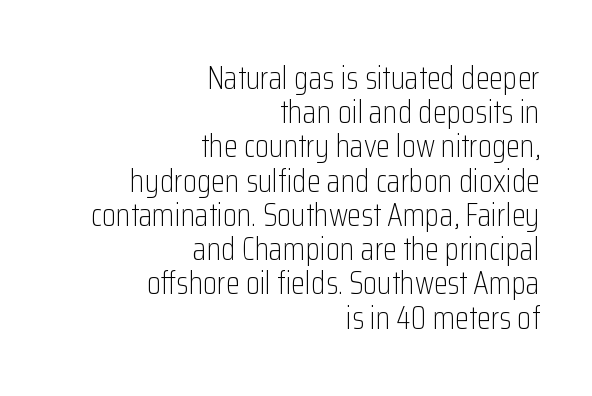
The image shows 32 px light, condensed sans-serif type, upright; set right-aligned, tight line spacing (1.07x), normal letter spacing, not underlined; low stroke contrast and a medium x-height.
